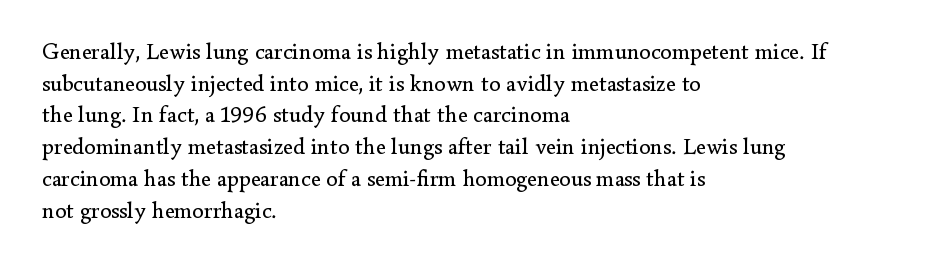
The image shows 23 px text type, upright; set left-aligned, normal line spacing (1.38x), normal letter spacing, not underlined.
